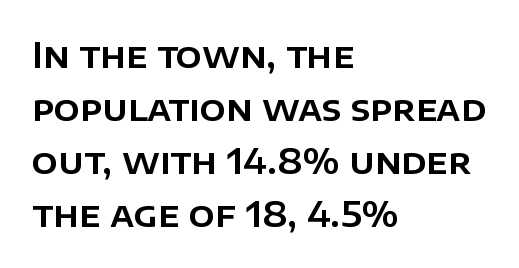
{"serif": "no", "italic": "no", "width": "normal", "stroke_contrast": "low", "x_height": "large", "monospaced": "no", "underline": "no", "align": "left", "line_spacing": "normal", "line_spacing_ratio": 1.56, "letter_spacing": "normal", "letter_spacing_em": 0.0, "glyph_px": 34}
